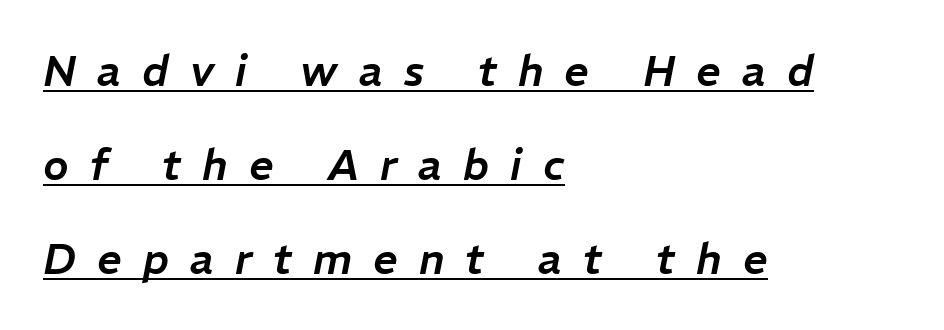
The image shows 43 px text type, italic (leaning right); set left-aligned, loose line spacing (2.19x), unusually wide letter spacing (+0.49 em), underlined; low stroke contrast and a medium x-height.
